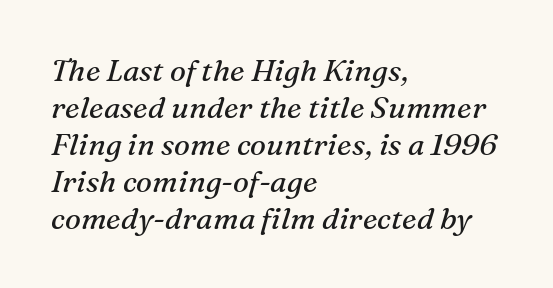
Descenders hang freely into open space. Here the designer chose a conventional face with non-uniform glyph widths. The lines in this sample share a left origin and differ only in where they stop. Weight: regular or lighter. There's an unmistakable incline to the writing here.
